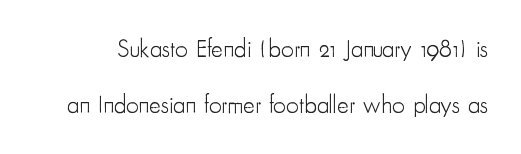
Is the type heavy? It reads as light-to-regular instead. The string is rendered with underlining switched off. Vertical strokes here are truly vertical. The letterforms sit shoulder to shoulder at normal distance.
